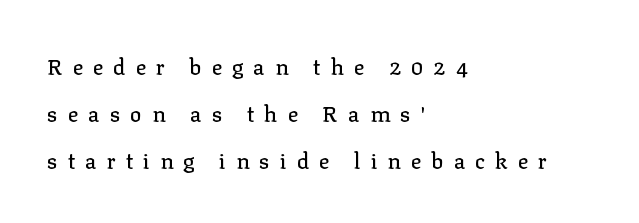
The image shows 22 px text type, upright; set left-aligned, loose line spacing (2.13x), unusually wide letter spacing (+0.45 em), not underlined.
